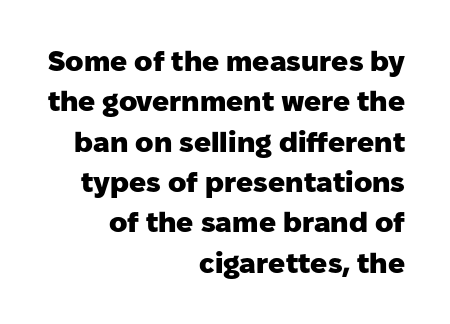
Caption: standard tracking, unaltered. Unlike a traditional serif, this face leaves its strokes unadorned. Check under the words: just untouched page. Heft: maximum for text — a bold.
